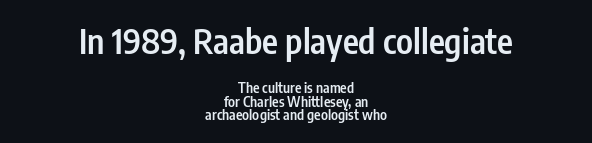
The image shows 34 px semibold, condensed sans-serif type, upright; set centered, tight line spacing (0.97x), normal letter spacing, not underlined; the first (top) block is 2.43x larger; low stroke contrast and a medium x-height.
